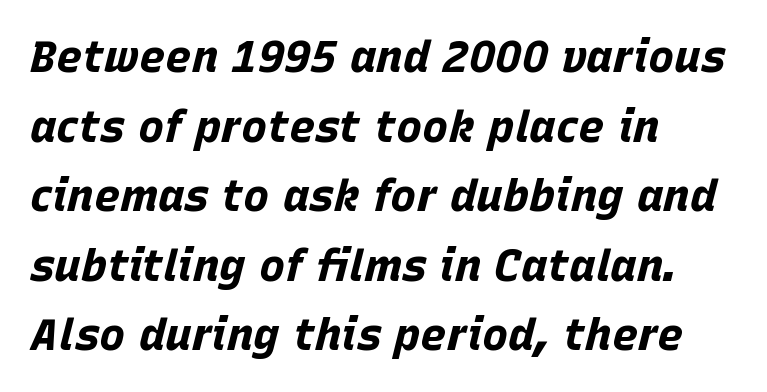
{"italic": "yes", "lean": "right", "slant_degrees": 15, "bold": "yes", "weight": "bold", "width": "normal", "stroke_contrast": "low", "x_height": "large", "monospaced": "no", "underline": "no", "align": "left", "line_spacing": "normal", "line_spacing_ratio": 1.58, "letter_spacing": "normal", "letter_spacing_em": 0.0, "glyph_px": 44}
